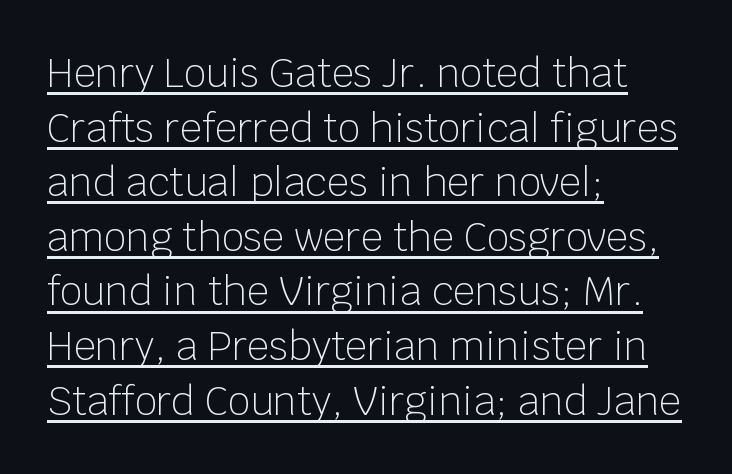
Q: Is the text bold? A: No.
Q: Is the text italic (slanted)? A: No, it is upright.
Q: Is the typeface a serif or a sans-serif typeface? A: Sans-serif.
Q: Is the text underlined? A: Yes.
Q: How is the paragraph aligned? A: Left-aligned.
Q: Is the spacing between letters normal or unusually wide? A: Normal.
Q: Is the spacing between lines tight, normal or loose? A: Normal.
Q: Width (condensed, normal, or wide)? A: Normal.
Q: Stroke contrast? A: Low.
Q: x-height? A: Large.
Q: Monospaced? A: No.
